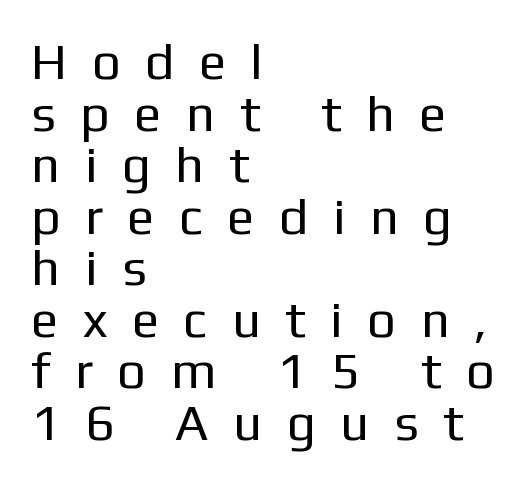
The image shows 51 px regular-weight sans-serif type, upright; set left-aligned, tight line spacing (1.01x), unusually wide letter spacing (+0.48 em), not underlined; low stroke contrast and a medium x-height.
